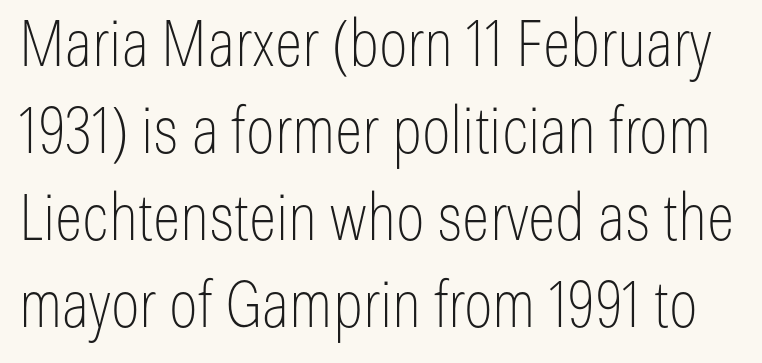
{"serif": "no", "italic": "no", "bold": "no", "weight": "thin", "width": "condensed", "stroke_contrast": "low", "x_height": "medium", "monospaced": "no", "underline": "no", "line_spacing": "normal", "line_spacing_ratio": 1.34, "letter_spacing": "normal", "letter_spacing_em": 0.0, "glyph_px": 65}
